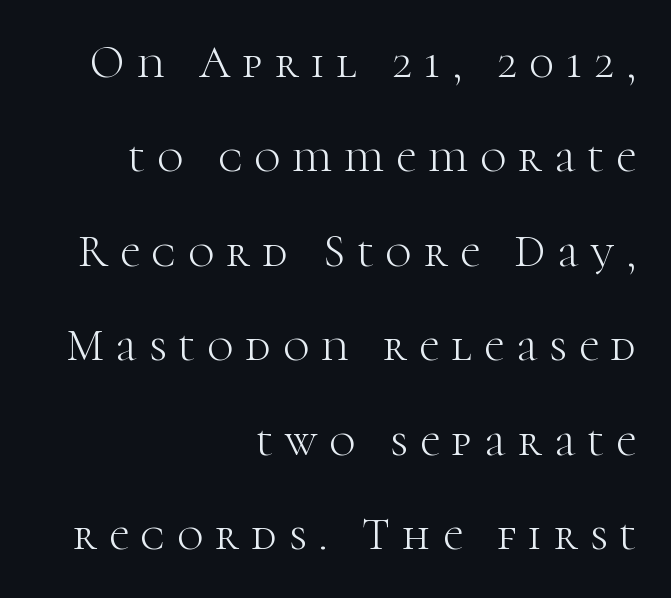
All the whitespace from short lines collects on the left. The passage shown is typed in a proportional face where columns would drift. Caption: expanded tracking, letters set apart. Italic? Not at all — the glyphs are vertical. The typeface chosen for these lines features serifs. The passage shown is not bold in any degree.
